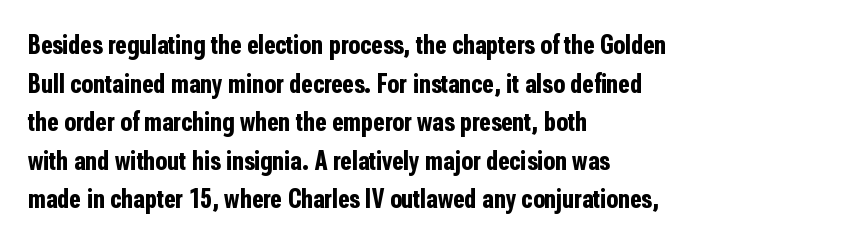
{"italic": "no", "bold": "yes", "underline": "no", "align": "left", "line_spacing": "normal", "line_spacing_ratio": 1.43, "letter_spacing": "normal", "letter_spacing_em": 0.0, "glyph_px": 27}
